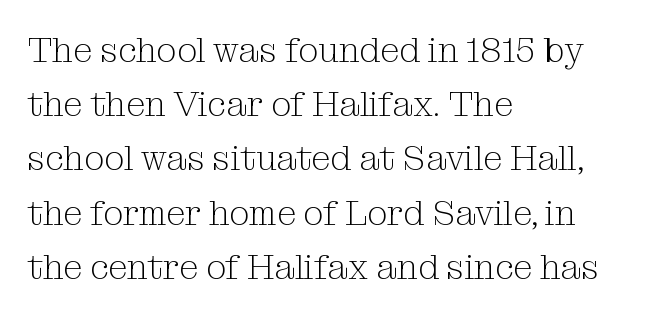
The image shows 35 px light serif type, upright; set left-aligned, normal line spacing (1.55x), normal letter spacing, not underlined; medium stroke contrast and a medium x-height.
